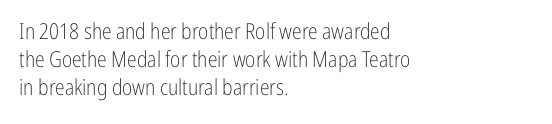
Normally led — the rows are evenly, conventionally spaced. Underlining? Definitely not there. The axis of the letterforms is exactly vertical. The passage is arranged the way most books set body copy — flush left. Default kerning and tracking; the words read as compact shapes.
